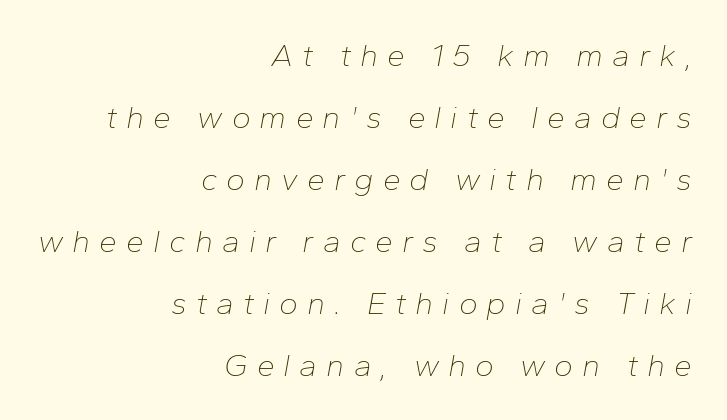
Honestly, the letter spacing is so wide it's the main thing you notice. Compared with ordinary roman type, these characters are visibly tilted. The rendering anchors every line to the right-hand side. The leading is generous, giving the passage an open texture. Descenders hang freely into open space. The rendering uses natural spacing where letterforms have individual widths.
